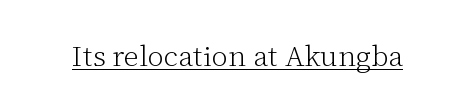
Q: Is the text bold? A: No.
Q: Is the text italic (slanted)? A: No, it is upright.
Q: Is the typeface a serif or a sans-serif typeface? A: Serif.
Q: Is the text underlined? A: Yes.
Q: Is the spacing between letters normal or unusually wide? A: Normal.
Q: Width (condensed, normal, or wide)? A: Normal.
Q: Stroke contrast? A: Low.
Q: x-height? A: Medium.
Q: Monospaced? A: No.
